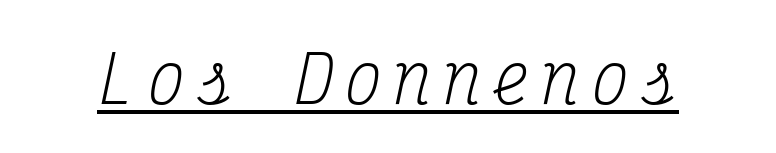
{"serif": "yes", "italic": "yes", "lean": "right", "slant_degrees": 12, "bold": "no", "weight": "regular", "width": "condensed", "stroke_contrast": "medium", "x_height": "medium", "monospaced": "yes", "underline": "yes", "glyph_px": 64}
